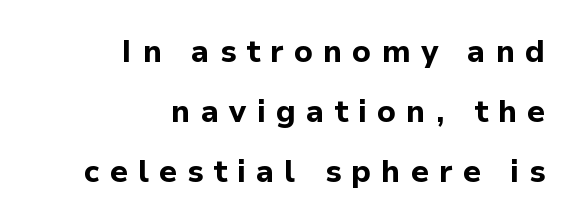
{"serif": "no", "italic": "no", "bold": "yes", "weight": "bold", "width": "normal", "stroke_contrast": "low", "x_height": "medium", "monospaced": "no", "underline": "no", "align": "right", "line_spacing": "loose", "line_spacing_ratio": 1.94, "letter_spacing": "wide", "letter_spacing_em": 0.33, "glyph_px": 31}
